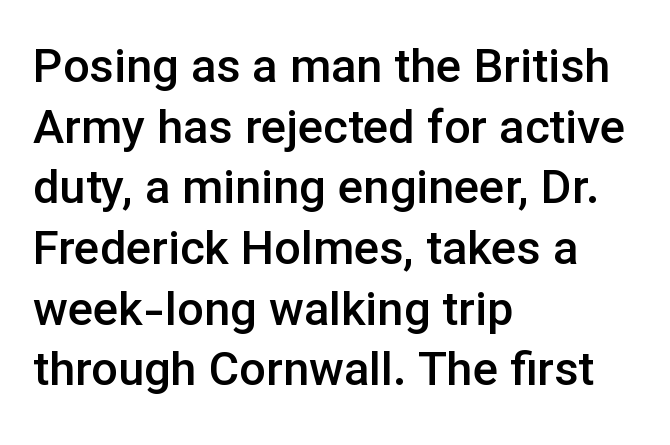
Q: Is the text bold? A: Semi-bold.
Q: Is the text italic (slanted)? A: No, it is upright.
Q: Is the typeface a serif or a sans-serif typeface? A: Sans-serif.
Q: Is the text underlined? A: No.
Q: How is the paragraph aligned? A: Left-aligned.
Q: Is the spacing between letters normal or unusually wide? A: Normal.
Q: Is the spacing between lines tight, normal or loose? A: Normal.
Q: Width (condensed, normal, or wide)? A: Normal.
Q: Stroke contrast? A: Low.
Q: x-height? A: Medium.
Q: Monospaced? A: No.
